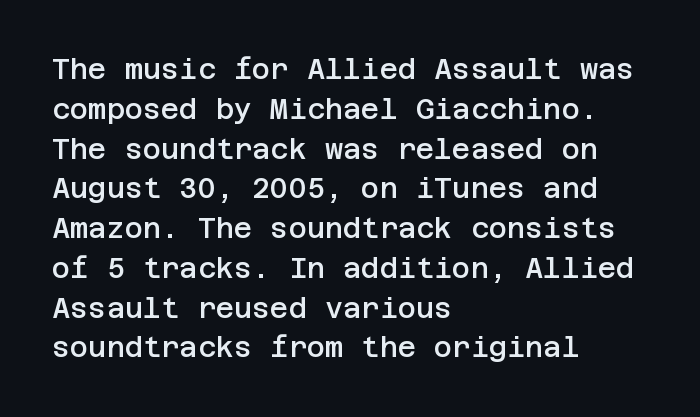
The image shows 28 px semibold sans-serif type, upright; set left-aligned, normal line spacing (1.42x), normal letter spacing, not underlined; low stroke contrast and a large x-height.
